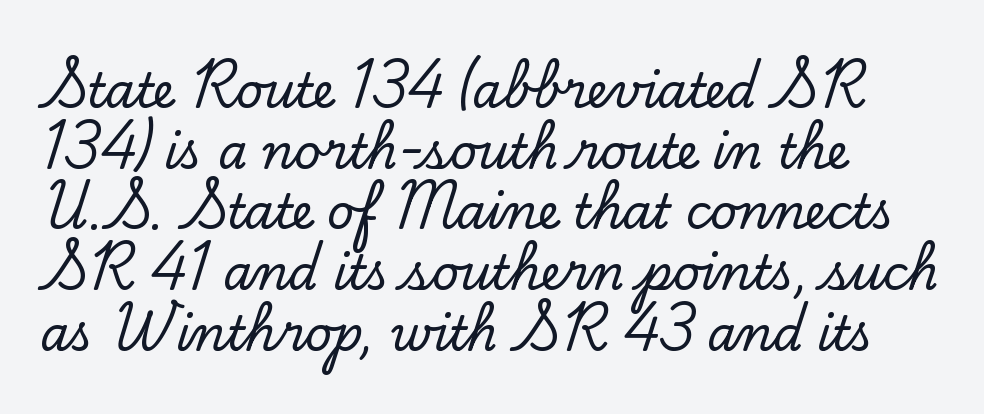
The image shows 47 px serif type; set left-aligned, normal line spacing (1.29x), normal letter spacing, not underlined; low stroke contrast and a small x-height.
